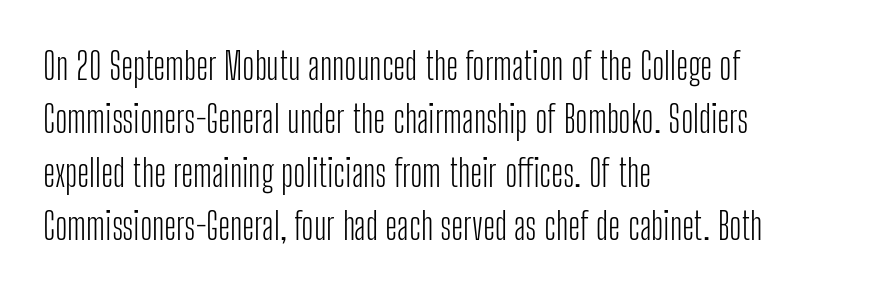
The image shows 37 px light, condensed sans-serif type, upright; set left-aligned, normal line spacing (1.44x), normal letter spacing, not underlined; low stroke contrast and a medium x-height.
